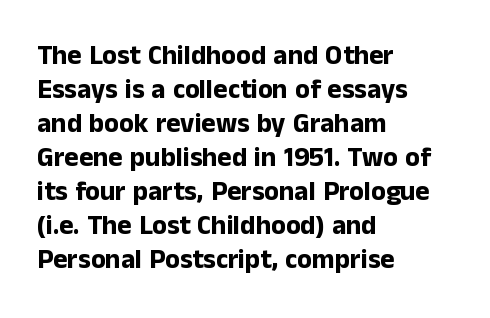
The image shows 27 px bold type, upright; set left-aligned, normal line spacing (1.26x), normal letter spacing, not underlined.
